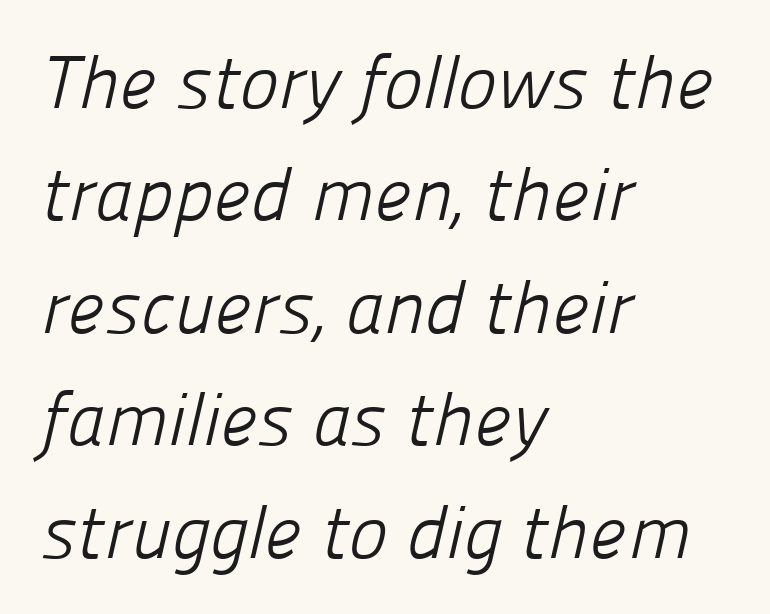
The image shows 74 px light sans-serif type; set left-aligned, normal line spacing (1.52x), normal letter spacing, not underlined; low stroke contrast and a medium x-height.
